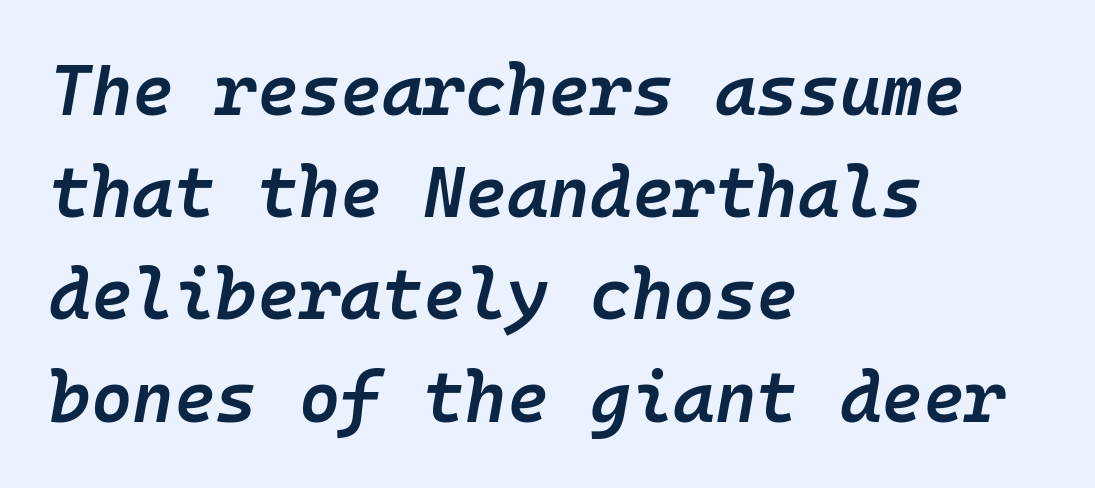
The image shows 71 px semibold type, italic (leaning right), monospaced; set left-aligned, normal line spacing (1.44x), normal letter spacing, not underlined; low stroke contrast and a medium x-height.
